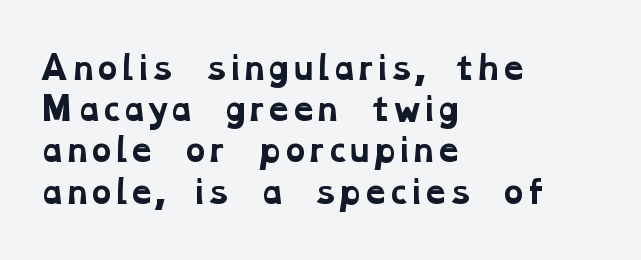
{"serif": "yes", "bold": "yes", "weight": "bold", "width": "wide", "stroke_contrast": "low", "x_height": "medium", "monospaced": "no", "underline": "no", "align": "left", "line_spacing": "normal", "line_spacing_ratio": 1.33, "letter_spacing": "normal", "letter_spacing_em": 0.0, "glyph_px": 31}
